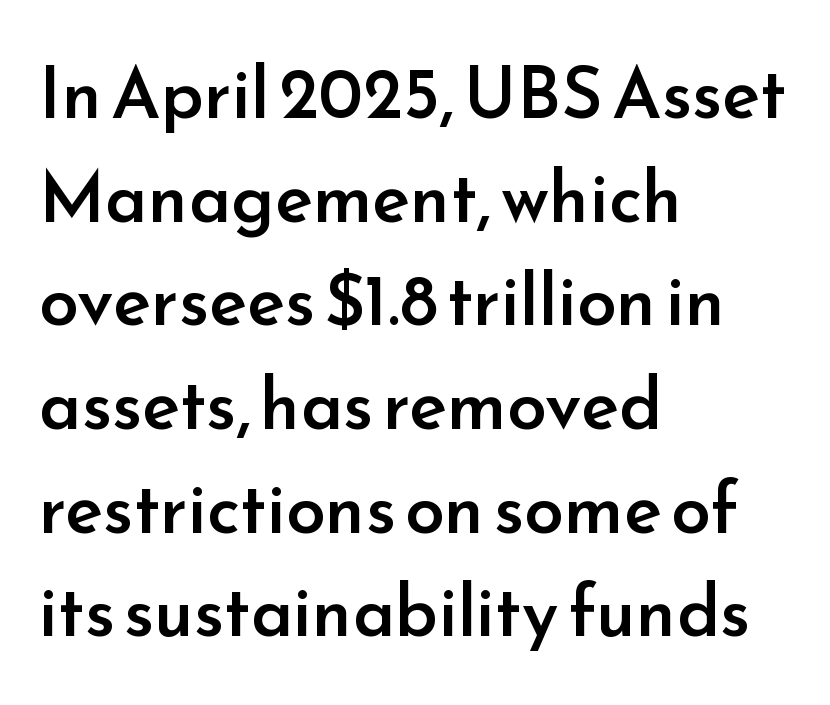
{"serif": "no", "italic": "no", "bold": "semi", "weight": "semibold", "width": "normal", "stroke_contrast": "low", "x_height": "small", "monospaced": "no", "underline": "no", "align": "left", "line_spacing": "normal", "line_spacing_ratio": 1.46, "letter_spacing": "normal", "letter_spacing_em": 0.0, "glyph_px": 71}
